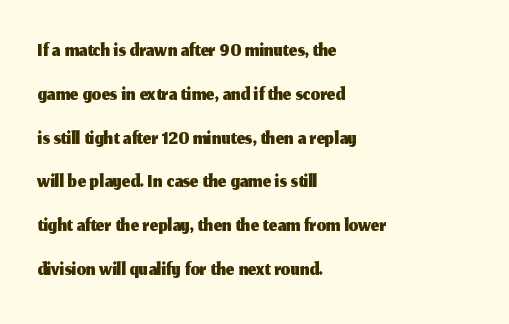
Nothing sits at the stroke ends, so this counts as sans-serif. Honestly, there is no underline to notice here at all. These lines are rendered in a variable-pitch font. A normal amount of white space separates one row of letters from the next. This is the regular roman posture of the typeface.
